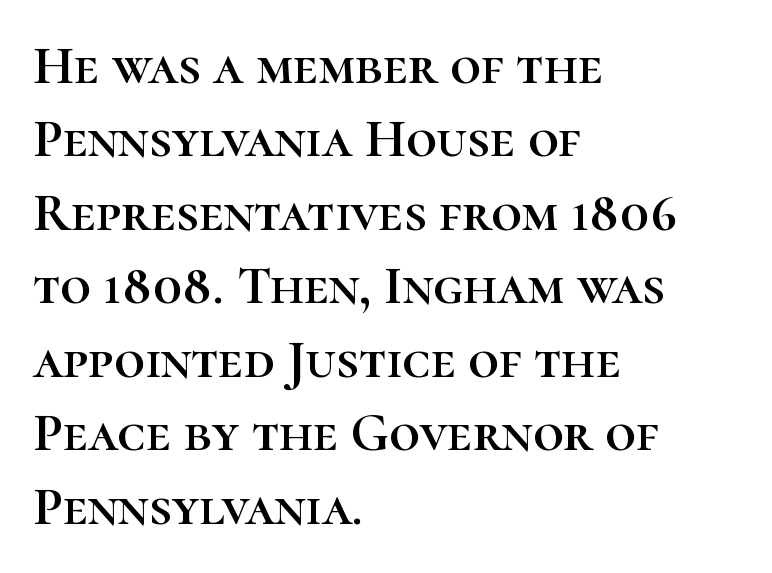
Q: Is the text italic (slanted)? A: No, it is upright.
Q: Is the text underlined? A: No.
Q: How is the paragraph aligned? A: Left-aligned.
Q: Is the spacing between letters normal or unusually wide? A: Normal.
Q: Is the spacing between lines tight, normal or loose? A: Normal.
Q: Width (condensed, normal, or wide)? A: Normal.
Q: Stroke contrast? A: High.
Q: x-height? A: Medium.
Q: Monospaced? A: No.
